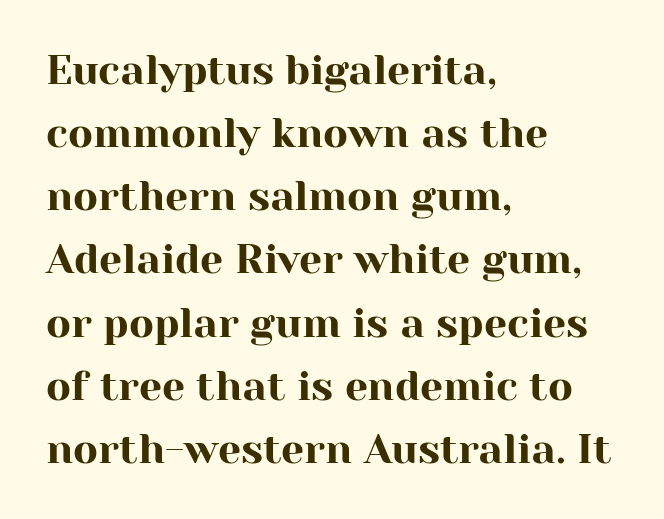
The image shows 41 px serif type, upright; set left-aligned, normal line spacing (1.54x), normal letter spacing, not underlined; high stroke contrast and a medium x-height.
